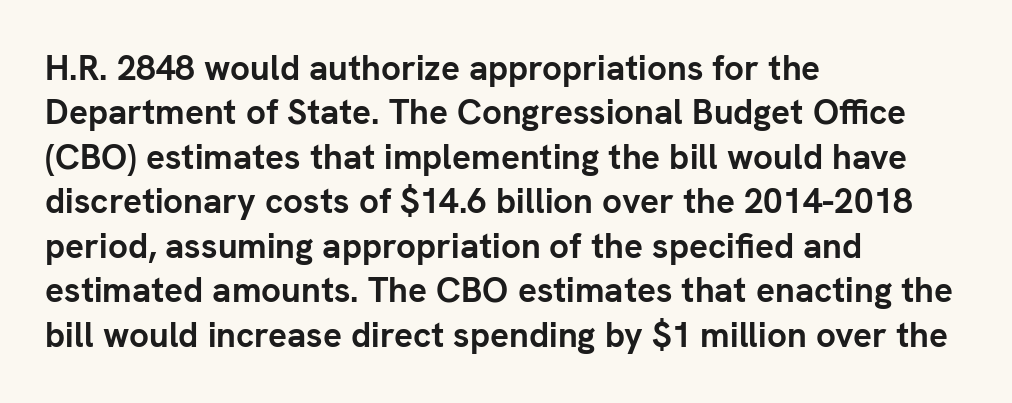
{"serif": "no", "italic": "no", "bold": "yes", "weight": "semibold", "width": "normal", "stroke_contrast": "low", "x_height": "medium", "monospaced": "no", "underline": "no", "align": "left", "line_spacing": "normal", "line_spacing_ratio": 1.27, "letter_spacing": "normal", "letter_spacing_em": 0.0, "glyph_px": 35}
